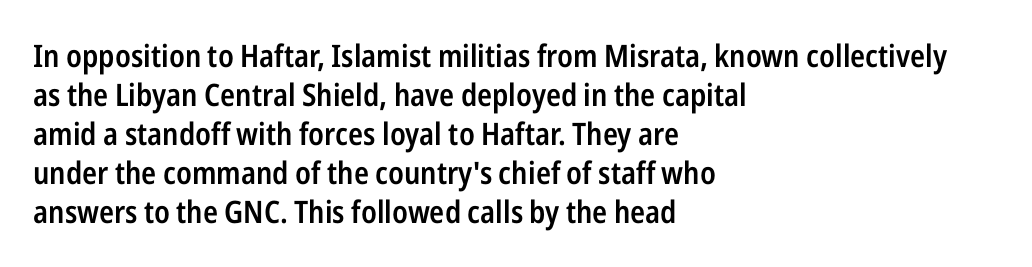
The image shows 31 px semibold, condensed sans-serif type, upright; set left-aligned, normal line spacing (1.26x), normal letter spacing, not underlined; low stroke contrast and a medium x-height.
